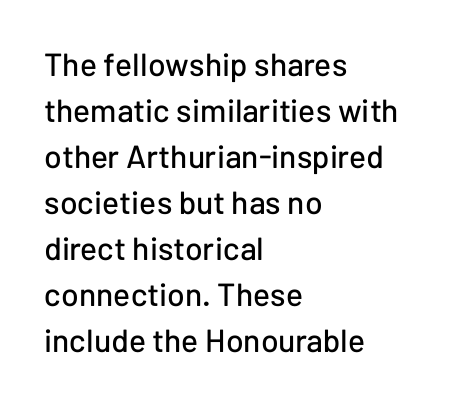
Q: Is the text italic (slanted)? A: No, it is upright.
Q: Is the typeface a serif or a sans-serif typeface? A: Sans-serif.
Q: Is the text underlined? A: No.
Q: How is the paragraph aligned? A: Left-aligned.
Q: Is the spacing between letters normal or unusually wide? A: Normal.
Q: Is the spacing between lines tight, normal or loose? A: Normal.
Q: Width (condensed, normal, or wide)? A: Normal.
Q: Stroke contrast? A: Low.
Q: x-height? A: Medium.
Q: Monospaced? A: No.
